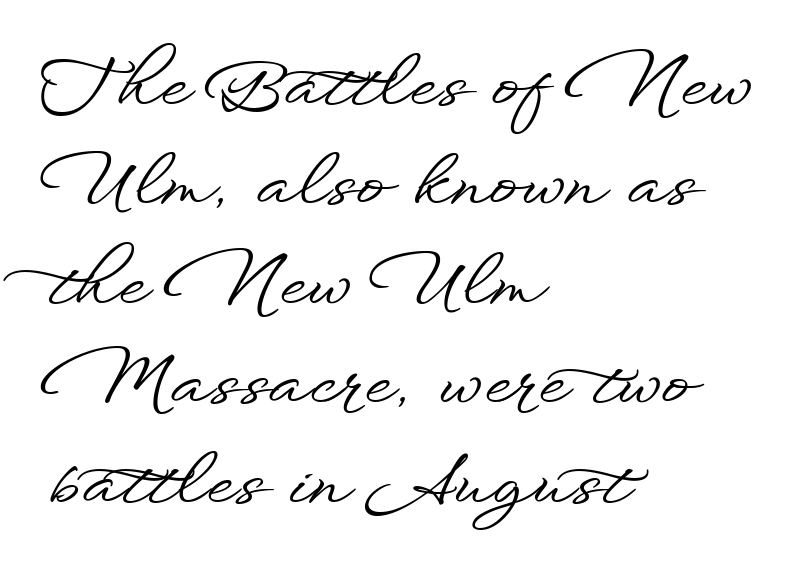
Does the type have serifs? No, each stem ends abruptly. The lines in this sample share a left origin and differ only in where they stop. Does the leading feel generous? No, just average.
